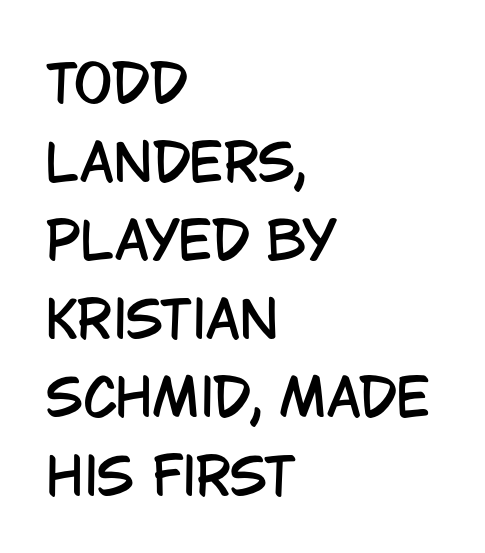
Q: Is the text italic (slanted)? A: No, it is upright.
Q: Is the typeface a serif or a sans-serif typeface? A: Sans-serif.
Q: Is the text underlined? A: No.
Q: How is the paragraph aligned? A: Left-aligned.
Q: Is the spacing between letters normal or unusually wide? A: Normal.
Q: Is the spacing between lines tight, normal or loose? A: Normal.
Q: Width (condensed, normal, or wide)? A: Condensed.
Q: Stroke contrast? A: Low.
Q: x-height? A: Large.
Q: Monospaced? A: No.
